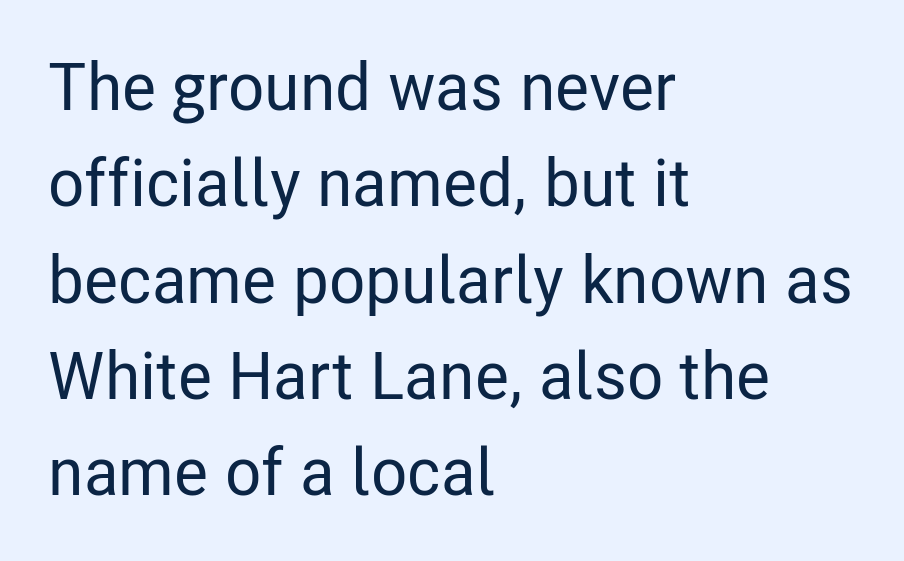
Alignment: flush left. Between one letter and the next there's only the usual sliver of space. A typesetter would call this proportional, since set widths differ per character. To sum up the face: it is a sans, with no serifs.
